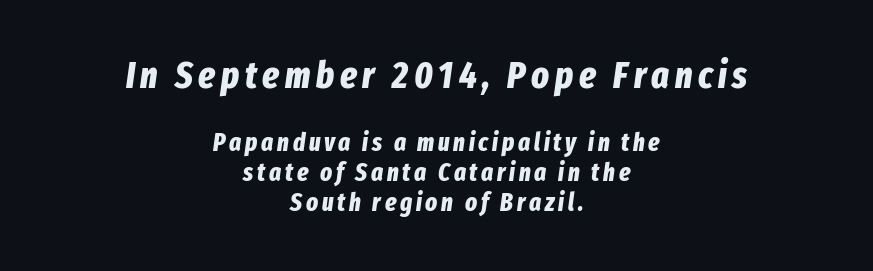
{"italic": "yes", "lean": "right", "slant_degrees": 8, "bold": "yes", "weight": "bold", "width": "condensed", "stroke_contrast": "low", "x_height": "medium", "monospaced": "no", "underline": "no", "align": "center", "line_spacing_ratio": 1.2, "larger_block": "first", "size_ratio": 1.48, "glyph_px": 37}
